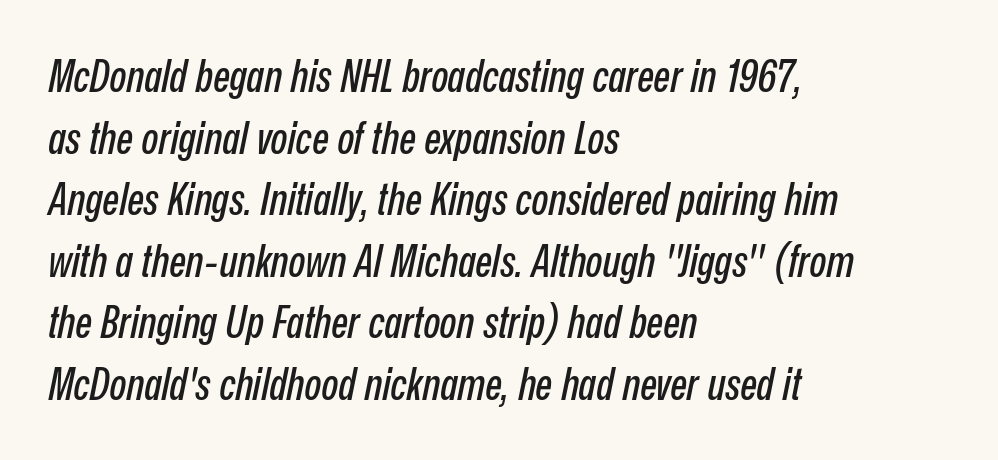
Proportional: the letters do not fall into vertical columns. The paragraph has a hard left edge and a soft right edge. Descenders hang freely into open space. There is no visible air inserted between adjacent glyphs. There's an unmistakable incline to the writing here. This sample keeps an unexceptional amount of space between lines.
